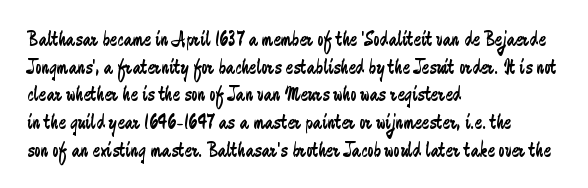
{"bold": "no", "underline": "no", "align": "left", "line_spacing": "normal", "line_spacing_ratio": 1.26, "letter_spacing": "normal", "letter_spacing_em": 0.0, "glyph_px": 22}
